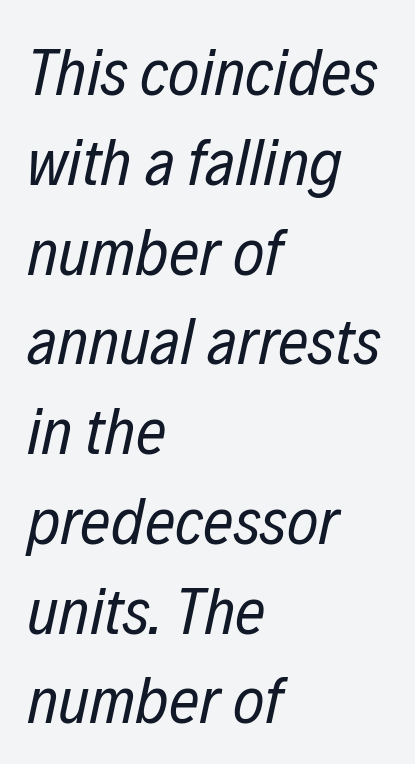
{"italic": "yes", "lean": "right", "slant_degrees": 12, "bold": "no", "weight": "regular", "width": "condensed", "stroke_contrast": "low", "x_height": "medium", "monospaced": "no", "underline": "no", "align": "left", "line_spacing": "normal", "line_spacing_ratio": 1.34, "letter_spacing": "normal", "letter_spacing_em": 0.0, "glyph_px": 67}
